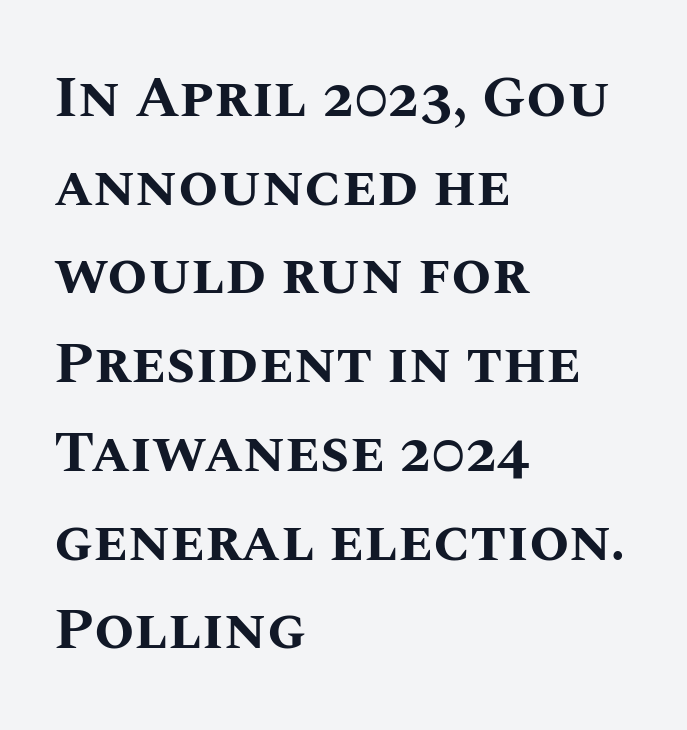
The area under the type is left untouched. If you drew a ruler down the left edge, every line would touch it. Do the characters align in a grid? No, the font is proportional. Bold? Absolutely — the strokes are thick and heavy.
